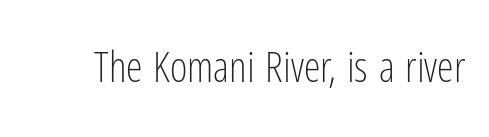
{"serif": "no", "italic": "no", "bold": "no", "weight": "light", "width": "condensed", "stroke_contrast": "low", "x_height": "medium", "monospaced": "no", "underline": "no", "letter_spacing": "normal", "letter_spacing_em": 0.0, "glyph_px": 42}
